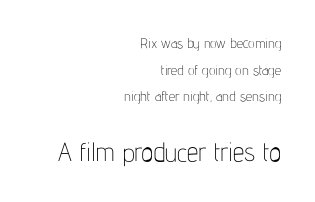
{"italic": "no", "bold": "no", "underline": "no", "align": "right", "line_spacing": "loose", "line_spacing_ratio": 1.9, "letter_spacing": "normal", "letter_spacing_em": 0.0, "larger_block": "second", "size_ratio": 1.86, "glyph_px": 26}
